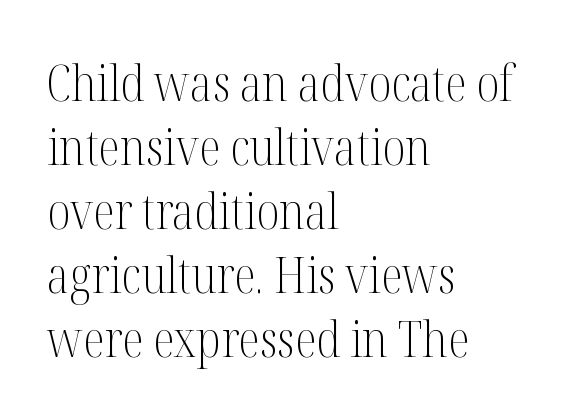
Tall strokes in this sample are plumb rather than angled. The lines are quadded left. Compared with typical body copy, the letter spacing here is the same. Character widths vary here, with narrow letters taking less room than wide ones. Small tapered or slab feet sit at the stroke ends, so this counts as serif. The rows are spaced the way most documents space them.
